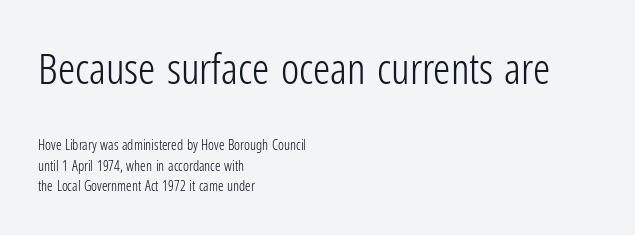
Every character sits straight up, as roman type does. Unmarked baselines from the first word to the last. The passage shown begins with its larger block and ends with its smaller one. The rag falls on the right side of this text block. No chunkiness to these letters — they're not bold. In terms of leading, this rendering sits right in the middle.
